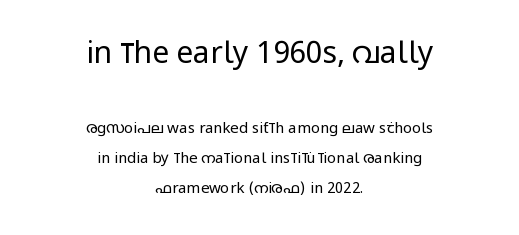
{"serif": "no", "italic": "no", "bold": "no", "weight": "regular", "width": "condensed", "stroke_contrast": "low", "x_height": "large", "monospaced": "no", "underline": "no", "align": "center", "line_spacing": "loose", "line_spacing_ratio": 2.0, "letter_spacing": "normal", "letter_spacing_em": 0.0, "larger_block": "first", "size_ratio": 2.0, "glyph_px": 30}
